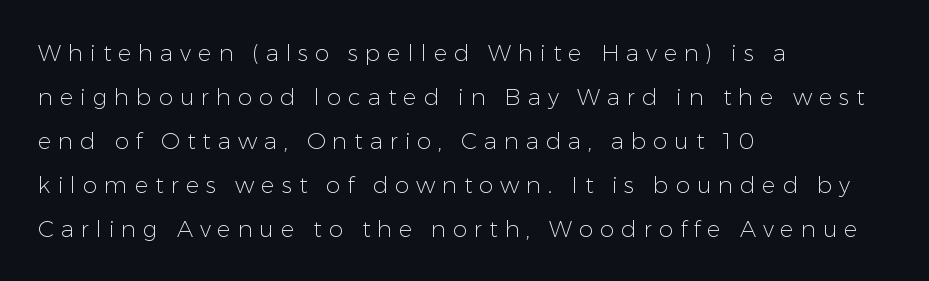
The image shows 23 px text type, upright; set left-aligned, loose line spacing (1.91x), unusually wide letter spacing (+0.3 em), not underlined.
